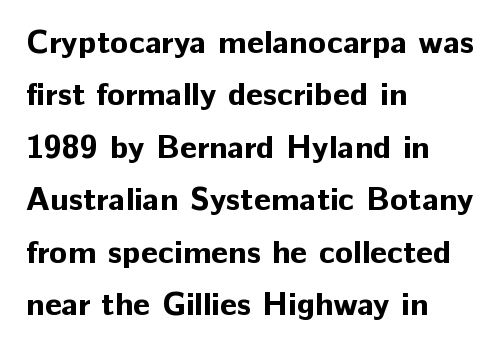
What weight is shown? A full bold with thick strokes. Every stem runs plumb, perpendicular to the baseline. Is this a sans? Yes — the strokes have no serifs. Here the glyphs are tracked normally, forming tight word shapes. Has an underline been added? It has not.
